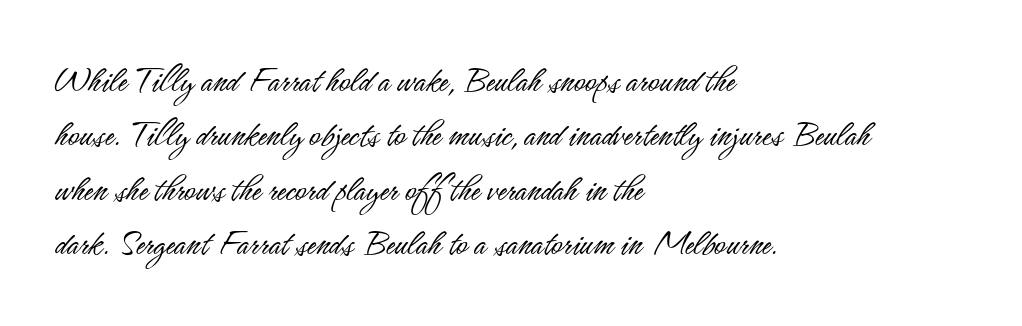
The image shows 38 px light, condensed sans-serif type; set left-aligned, normal line spacing (1.43x), normal letter spacing, not underlined; low stroke contrast and a small x-height.
